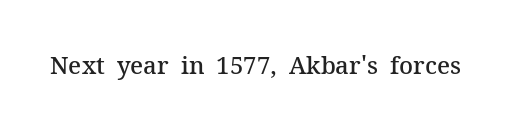
{"italic": "no", "bold": "semi", "underline": "no", "letter_spacing": "normal", "letter_spacing_em": 0.0, "glyph_px": 24}
